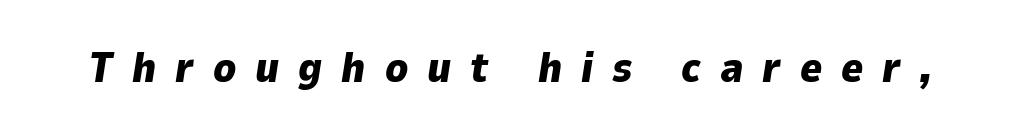
The letters advance in unequal steps, a hallmark of proportional type. Stroke thickness is high; the sample reads as a true bold. Letter spacing: wide. Yep, that's italic — everything's leaning.
